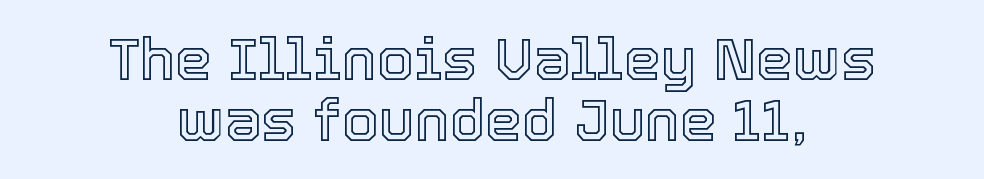
{"italic": "no", "width": "normal", "x_height": "medium", "monospaced": "no", "underline": "no", "align": "center", "line_spacing": "tight", "line_spacing_ratio": 1.03, "letter_spacing": "normal", "letter_spacing_em": 0.0, "glyph_px": 59}
